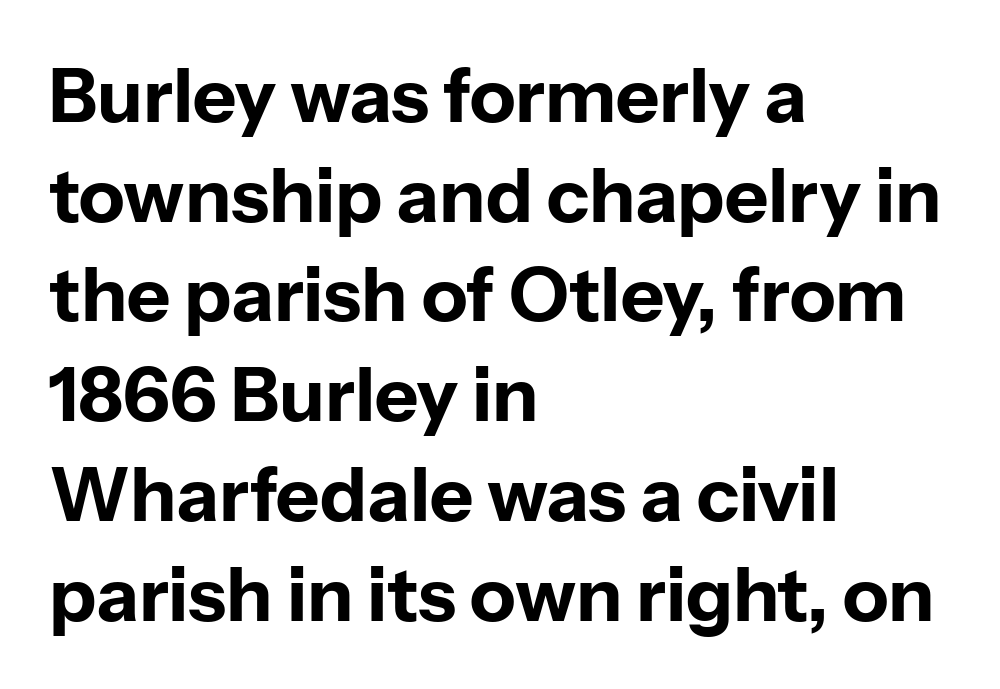
{"serif": "no", "italic": "no", "bold": "yes", "weight": "bold", "width": "normal", "stroke_contrast": "low", "x_height": "medium", "monospaced": "no", "underline": "no", "align": "left", "line_spacing": "normal", "line_spacing_ratio": 1.33, "letter_spacing": "normal", "letter_spacing_em": 0.0, "glyph_px": 75}
